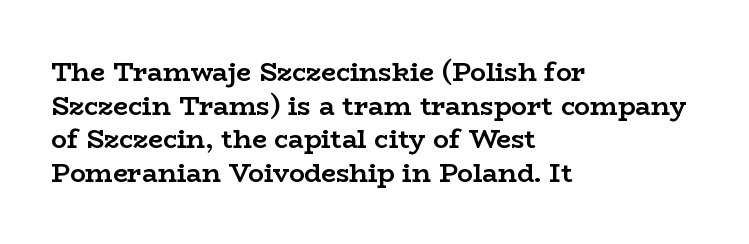
Regarding leading, the lines here are spaced in the standard way. Nothing unusual about the tracking: characters are spaced as the font intends. Clear beneath every line of the passage. The compositor pushed each line to the left boundary. Ascenders rise straight up at ninety degrees. The font is running at its bold setting.
